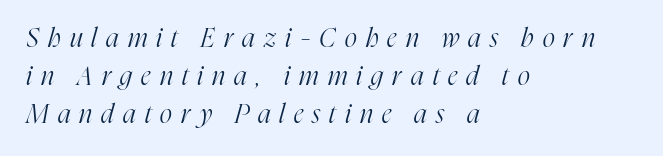
Q: Is the text bold? A: No.
Q: Is the text italic (slanted)? A: Yes, it leans right by about 16 degrees.
Q: Is the text underlined? A: No.
Q: How is the paragraph aligned? A: Left-aligned.
Q: Is the spacing between letters normal or unusually wide? A: Unusually wide.
Q: Is the spacing between lines tight, normal or loose? A: Normal.
